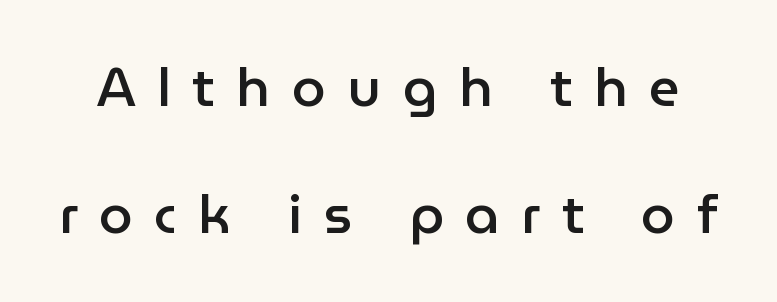
{"serif": "no", "italic": "no", "bold": "semi", "weight": "semibold", "width": "normal", "stroke_contrast": "low", "x_height": "medium", "monospaced": "no", "underline": "no", "line_spacing": "loose", "line_spacing_ratio": 2.35, "letter_spacing": "wide", "letter_spacing_em": 0.4, "glyph_px": 54}
